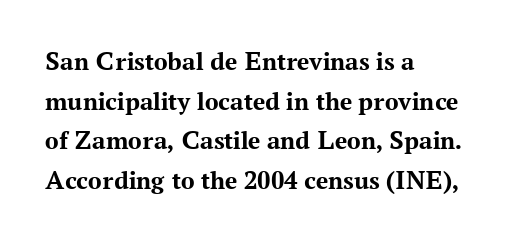
The glyphs are unaccompanied by any horizontal stroke below them. The characters look thick and weighty, a clear bold. Horizontally, the lines are justified to the leading edge only. Successive baselines arrive at the customary interval. Ordinary non-slanted type is in use.
